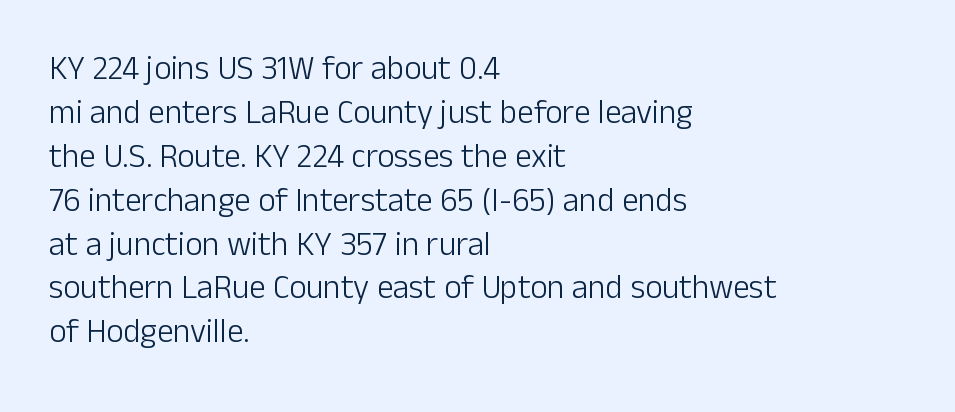
The image shows 33 px light sans-serif type, upright; set left-aligned, normal line spacing (1.33x), normal letter spacing, not underlined; low stroke contrast and a medium x-height.
